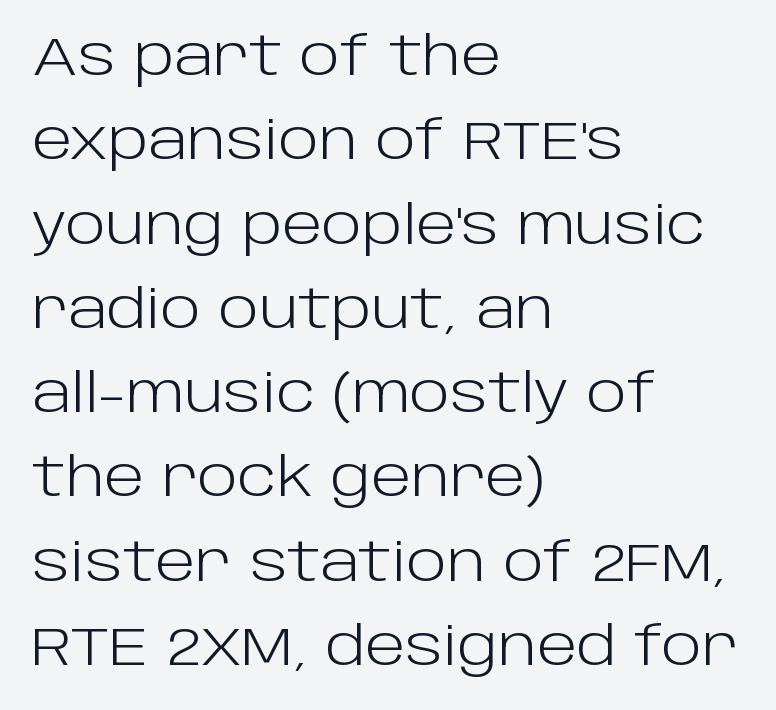
The image shows 53 px light sans-serif type, upright; set left-aligned, normal line spacing (1.59x), normal letter spacing, not underlined; low stroke contrast and a large x-height.
